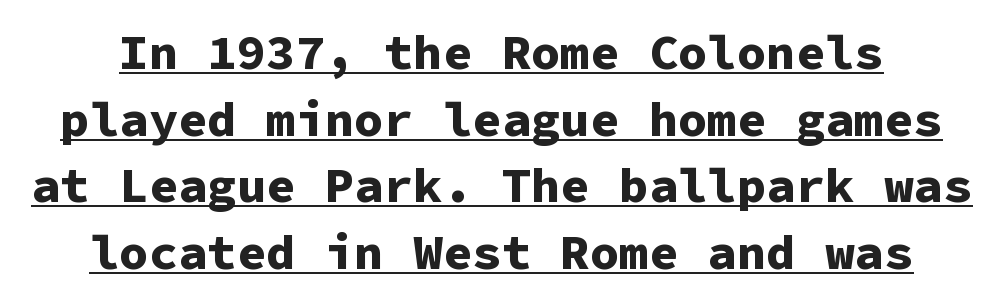
The image shows 49 px bold sans-serif type, upright, monospaced; set normal line spacing (1.36x), normal letter spacing, underlined; low stroke contrast and a medium x-height.
